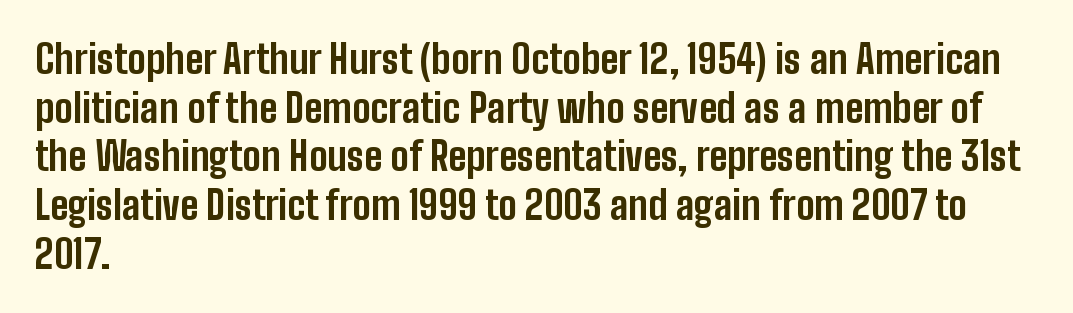
{"serif": "no", "italic": "no", "bold": "yes", "weight": "bold", "width": "condensed", "stroke_contrast": "low", "x_height": "medium", "monospaced": "no", "underline": "no", "align": "left", "line_spacing": "normal", "line_spacing_ratio": 1.25, "letter_spacing": "normal", "letter_spacing_em": 0.0, "glyph_px": 39}
